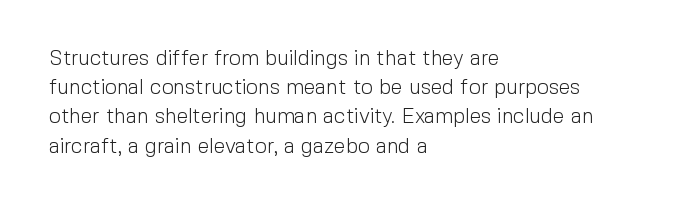
Tracking here is standard; glyphs follow each other at the usual distance. Heft: none added — not bold. These lines are set flush left with a ragged right edge. The letters stand straight up with perfectly vertical stems. Has an underline been added? It has not.
